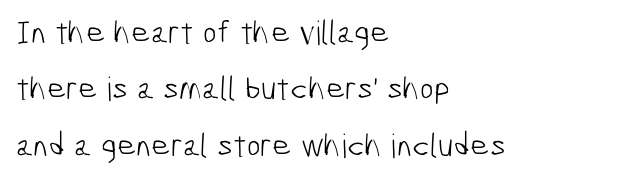
Q: Is the text bold? A: No.
Q: Is the typeface a serif or a sans-serif typeface? A: Sans-serif.
Q: Is the text underlined? A: No.
Q: How is the paragraph aligned? A: Left-aligned.
Q: Is the spacing between letters normal or unusually wide? A: Normal.
Q: Width (condensed, normal, or wide)? A: Condensed.
Q: Stroke contrast? A: Low.
Q: x-height? A: Medium.
Q: Monospaced? A: No.
